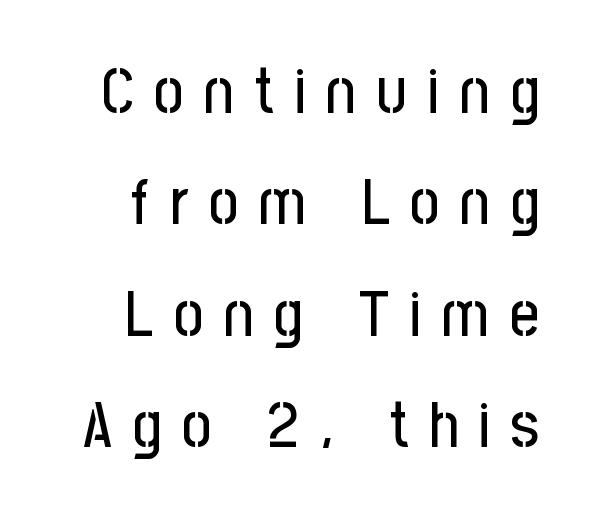
The image shows 64 px condensed sans-serif type, upright; set right-aligned, line spacing 1.74x, unusually wide letter spacing (+0.32 em), not underlined; low stroke contrast and a medium x-height.
